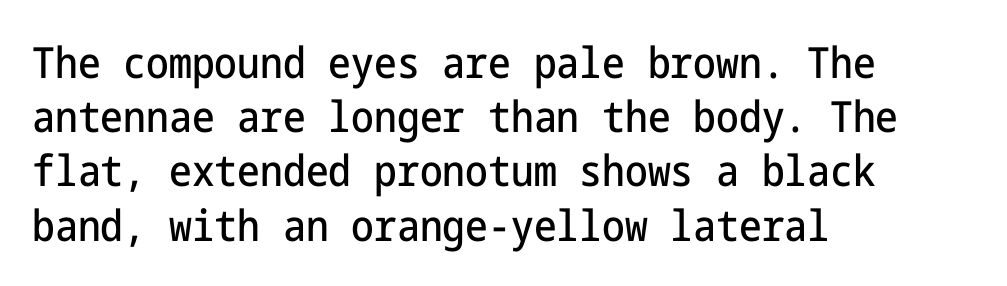
Q: Is the text italic (slanted)? A: No, it is upright.
Q: Is the typeface a serif or a sans-serif typeface? A: Sans-serif.
Q: Is the text underlined? A: No.
Q: How is the paragraph aligned? A: Left-aligned.
Q: Is the spacing between letters normal or unusually wide? A: Normal.
Q: Is the spacing between lines tight, normal or loose? A: Normal.
Q: Width (condensed, normal, or wide)? A: Condensed.
Q: Stroke contrast? A: Low.
Q: x-height? A: Medium.
